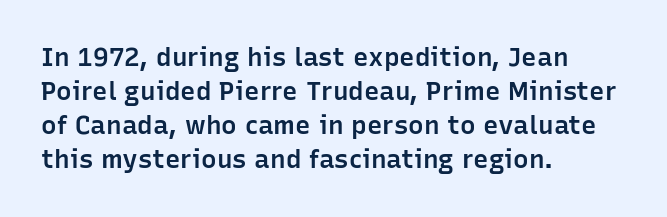
The image shows 26 px text type, upright; set left-aligned, normal line spacing (1.31x), normal letter spacing, not underlined.
